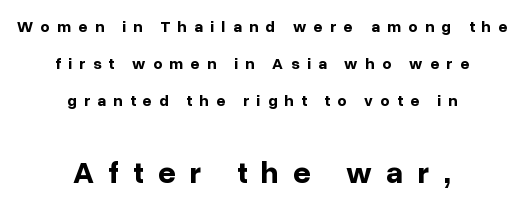
{"serif": "no", "italic": "no", "bold": "yes", "weight": "bold", "width": "normal", "stroke_contrast": "low", "x_height": "medium", "monospaced": "no", "underline": "no", "align": "center", "line_spacing": "loose", "line_spacing_ratio": 2.32, "letter_spacing": "wide", "letter_spacing_em": 0.46, "larger_block": "second", "size_ratio": 1.94, "glyph_px": 31}
